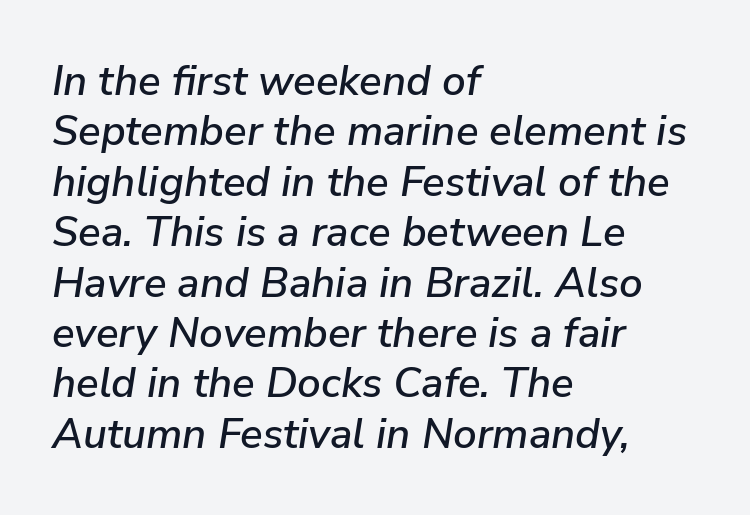
The image shows 42 px text type, italic (leaning right); set left-aligned, line spacing 1.2x, normal letter spacing, not underlined; low stroke contrast and a medium x-height.
